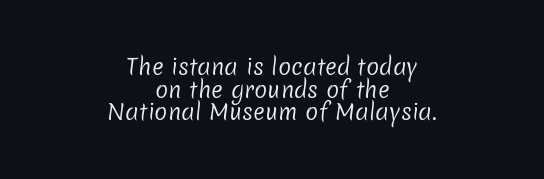
How would I describe the line gaps? Narrow and economical. Glance below the letters and you will spot only blank space. Is the stroke heavy? The answer is a plain regular-or-lighter. These lines stack symmetrically, like a column narrowing and widening about its center. The passage shown has conventional tracking throughout.
